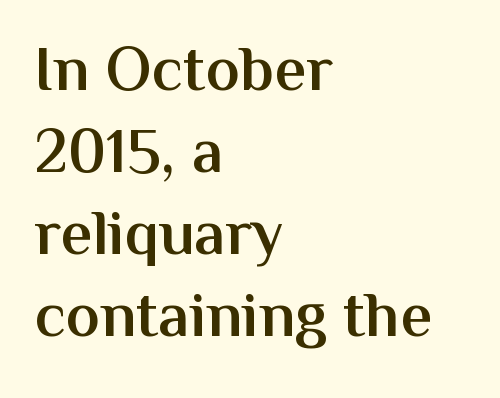
{"serif": "no", "italic": "no", "bold": "semi", "weight": "semibold", "width": "normal", "stroke_contrast": "medium", "x_height": "medium", "monospaced": "no", "underline": "no", "align": "left", "line_spacing": "normal", "line_spacing_ratio": 1.28, "letter_spacing": "normal", "letter_spacing_em": 0.0, "glyph_px": 64}
